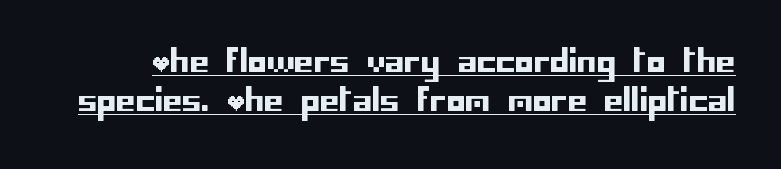
The image shows 31 px sans-serif type, upright; set normal line spacing (1.26x), normal letter spacing, underlined; low stroke contrast and a large x-height.
